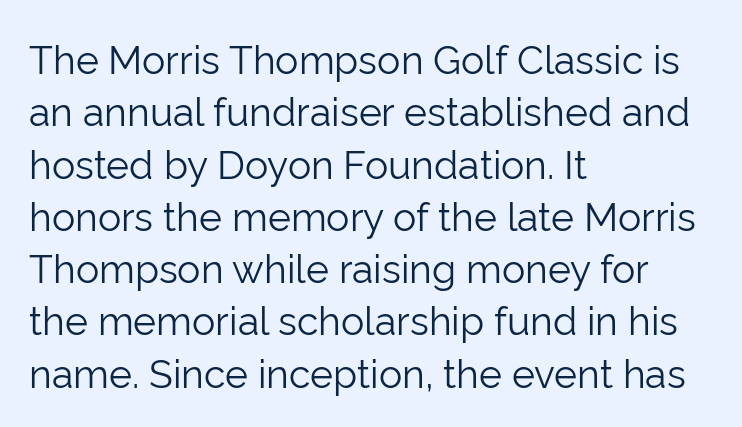
Q: Is the text bold? A: No.
Q: Is the text italic (slanted)? A: No, it is upright.
Q: Is the typeface a serif or a sans-serif typeface? A: Sans-serif.
Q: Is the text underlined? A: No.
Q: How is the paragraph aligned? A: Left-aligned.
Q: Is the spacing between letters normal or unusually wide? A: Normal.
Q: Is the spacing between lines tight, normal or loose? A: Normal.
Q: Width (condensed, normal, or wide)? A: Normal.
Q: Stroke contrast? A: Low.
Q: x-height? A: Medium.
Q: Monospaced? A: No.
